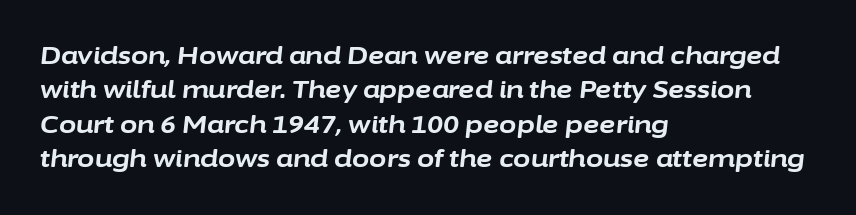
Q: Is the text bold? A: Yes.
Q: Is the text italic (slanted)? A: Yes, it leans right by about 6 degrees.
Q: Is the text underlined? A: No.
Q: How is the paragraph aligned? A: Left-aligned.
Q: Is the spacing between letters normal or unusually wide? A: Normal.
Q: Is the spacing between lines tight, normal or loose? A: Normal.
